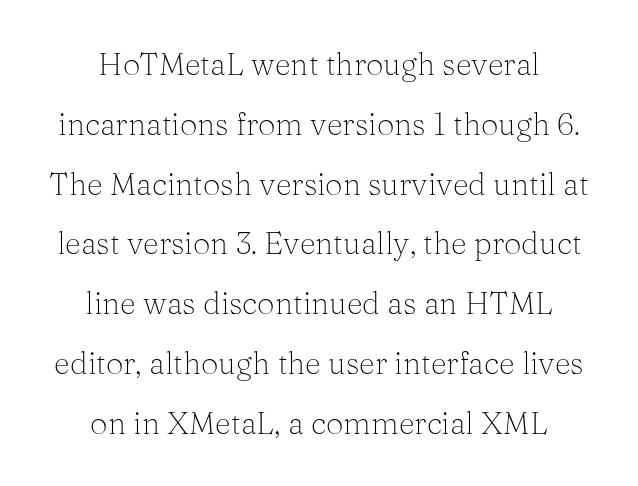
Regarding leading, the lines here are spaced well apart. Notice how the passage keeps no hard edge, just a central spine. Weight class: somewhere from thin through regular. Does the type have serifs? Yes, each stem ends in a small foot.
